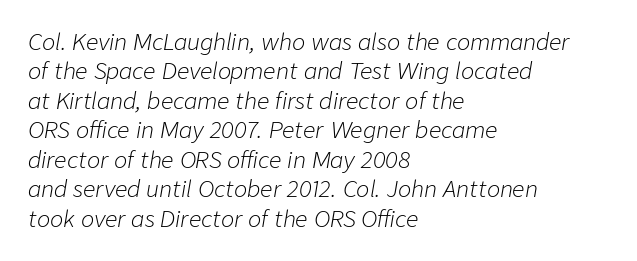
The image shows 22 px text type, italic (leaning right); set left-aligned, normal line spacing (1.34x), normal letter spacing, not underlined.
